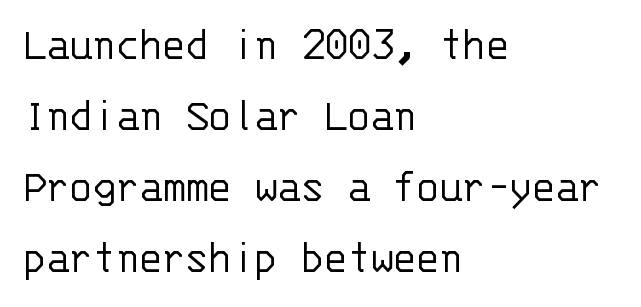
{"serif": "no", "italic": "no", "bold": "no", "weight": "light", "width": "normal", "stroke_contrast": "low", "x_height": "large", "monospaced": "yes", "underline": "no", "align": "left", "line_spacing": "normal", "line_spacing_ratio": 1.51, "letter_spacing": "normal", "letter_spacing_em": 0.0, "glyph_px": 47}
